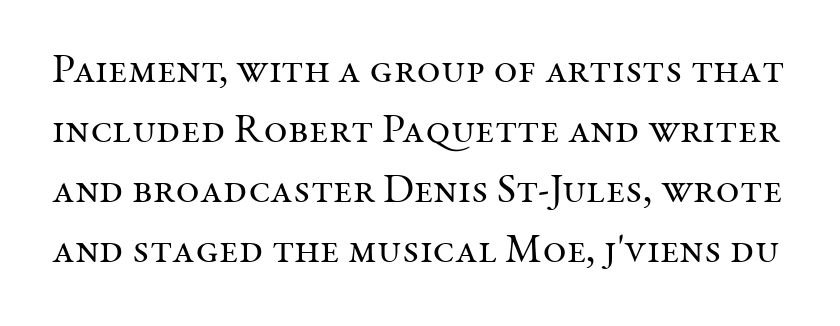
The passage shown is not bold in any degree. The letters stand upright; this is a roman face. Proportional: the letters do not fall into vertical columns. Old-style or modern, the face here clearly has serifs.
